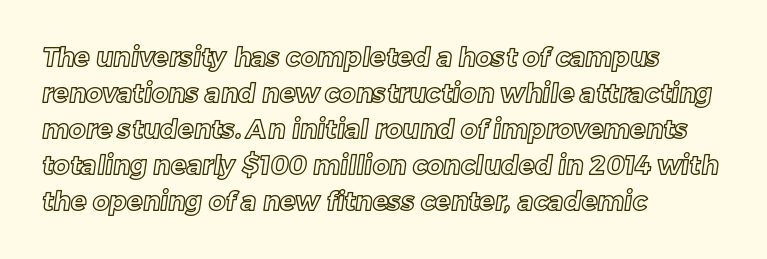
The image shows 26 px text type; set left-aligned, normal line spacing (1.38x), normal letter spacing, not underlined.
